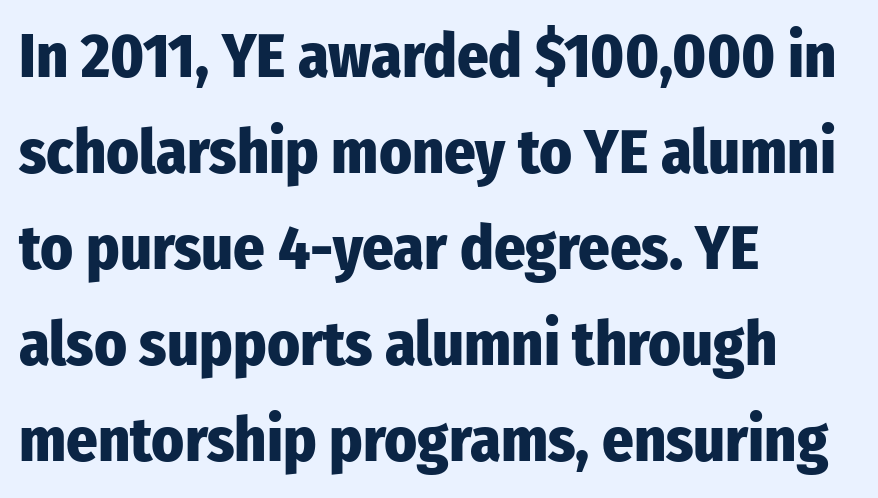
The image shows 62 px heavy, condensed sans-serif type, upright; set left-aligned, normal line spacing (1.55x), normal letter spacing, not underlined; low stroke contrast and a medium x-height.
